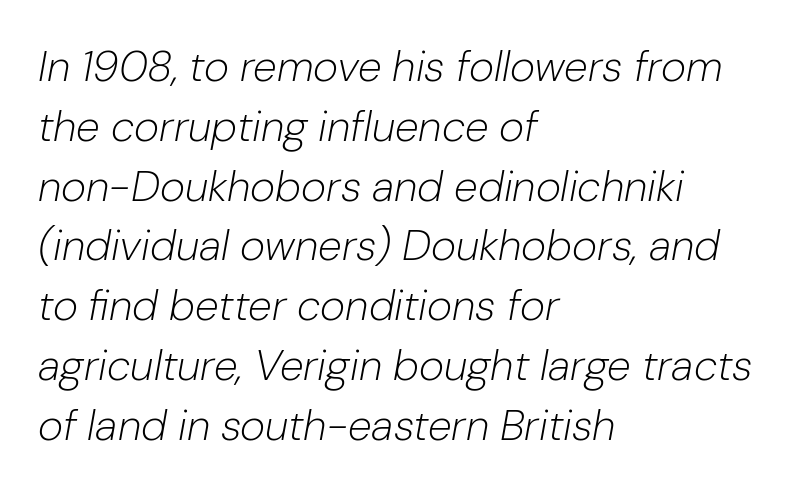
The image shows 43 px light type, italic (leaning right); set left-aligned, normal line spacing (1.39x), normal letter spacing, not underlined; low stroke contrast and a medium x-height.
